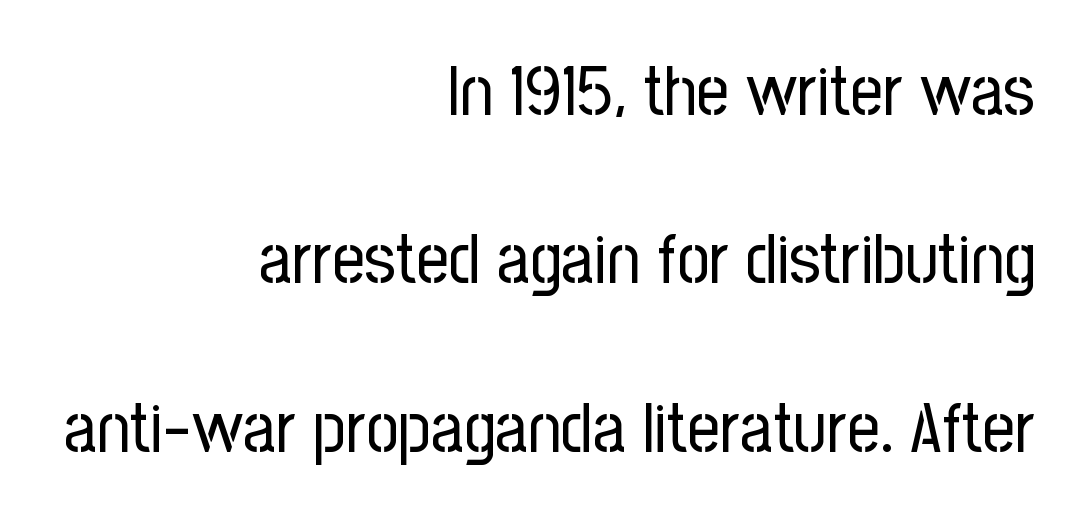
The image shows 71 px regular-weight, condensed sans-serif type, upright; set right-aligned, loose line spacing (2.37x), normal letter spacing, not underlined; low stroke contrast and a medium x-height.
